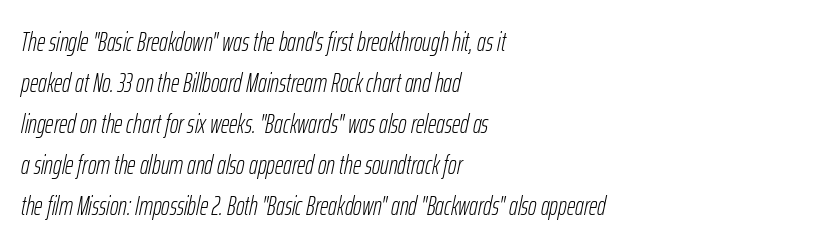
The image shows 26 px text type, italic (leaning right); set left-aligned, normal line spacing (1.58x), normal letter spacing, not underlined.
